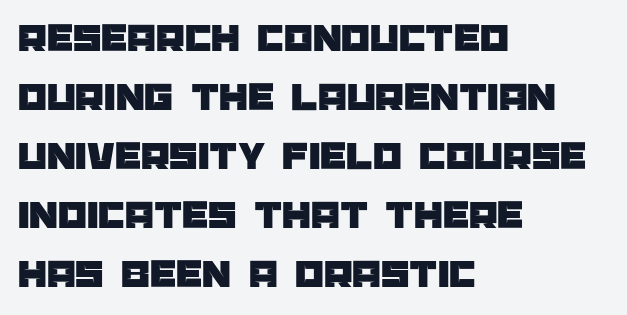
Do the letters lean? They stand straight. The designer went with a sans here, leaving each stem footless. You could not count columns in this text — the font is proportionally spaced. This sample keeps an unexceptional amount of space between lines. The text block is weighted toward the left margin, trailing off unevenly rightward.
